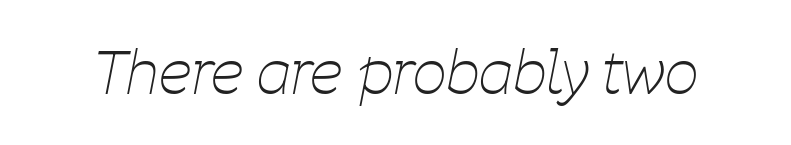
The image shows 59 px thin, condensed type, italic (leaning right); set normal letter spacing, not underlined; low stroke contrast and a medium x-height.
